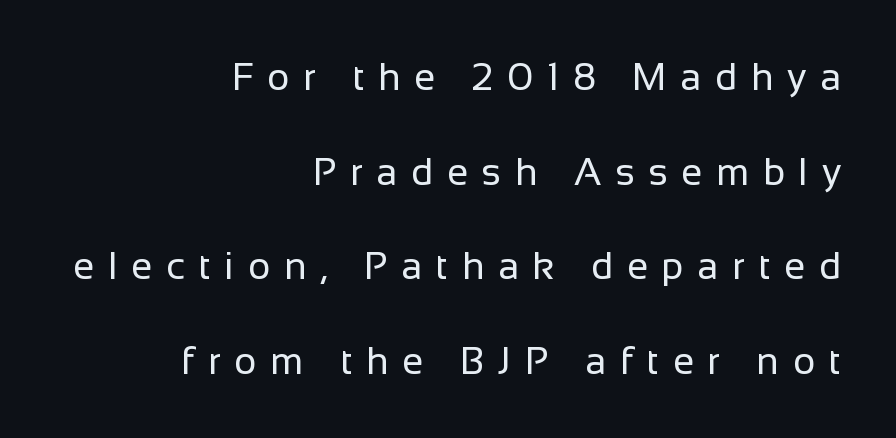
{"serif": "no", "italic": "no", "bold": "no", "weight": "regular", "width": "normal", "stroke_contrast": "low", "x_height": "medium", "monospaced": "no", "underline": "no", "align": "right", "line_spacing": "loose", "line_spacing_ratio": 2.49, "letter_spacing": "wide", "letter_spacing_em": 0.36, "glyph_px": 38}
